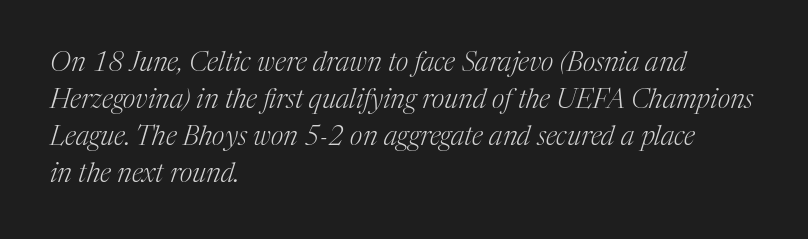
{"italic": "yes", "lean": "right", "slant_degrees": 17, "bold": "no", "underline": "no", "align": "left", "line_spacing": "normal", "line_spacing_ratio": 1.37, "letter_spacing": "normal", "letter_spacing_em": 0.0, "glyph_px": 27}
